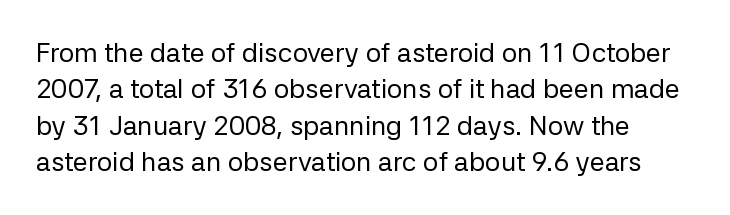
Q: Is the text bold? A: No.
Q: Is the text italic (slanted)? A: No, it is upright.
Q: Is the text underlined? A: No.
Q: Is the spacing between letters normal or unusually wide? A: Normal.
Q: Is the spacing between lines tight, normal or loose? A: Normal.
